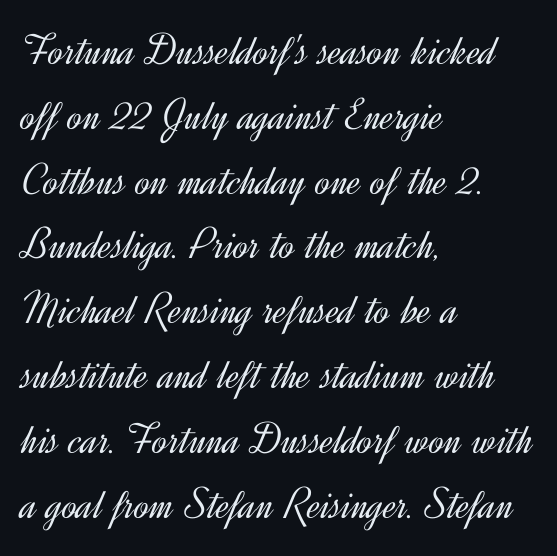
These lines stack with their left ends in a neat column. The horizontal fit of the characters is conventional and even. Each letter's strokes conclude bluntly, with no projecting serifs. Spacing verdict: proportional, widths tailored to each character.
